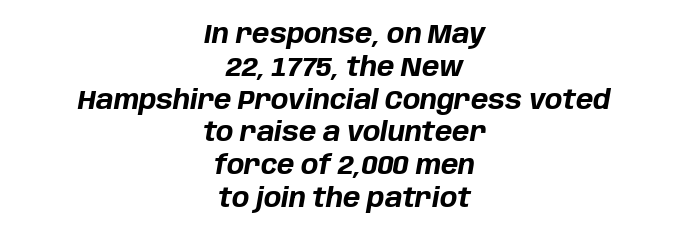
Honestly, there is no underline to notice here at all. The vertical gap from one line to the next is medium. The type is set solid horizontally, with unmodified tracking. The typesetting leans heavy: a genuine bold.
